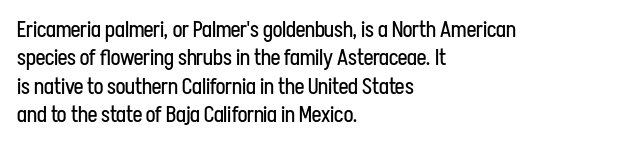
Rule under the text: the space is simply empty. Honestly, the letter spacing is just normal — you wouldn't notice it. The font's upright variant was chosen for this text. The strokes are not fattened; the text isn't bold. Layout note: lines flush left. The designer left line spacing at the default.
